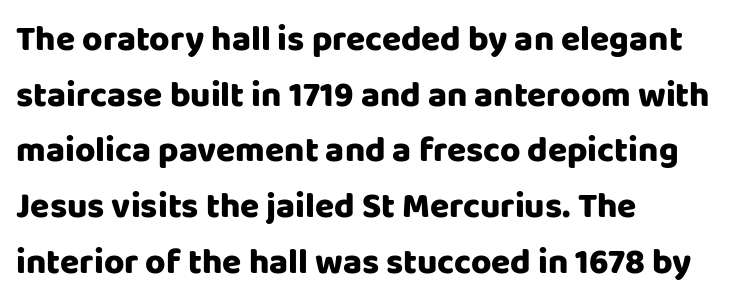
The leading is moderate, giving the passage an even texture. A typesetter would call this zero additional tracking. Characters remain perfectly vertical along every line. What kind of face is this? One without serifs — a sans. Visually the block forms a straight wall on the left and a jagged coastline on the right. Only glyphs here, with clear space below each row.
